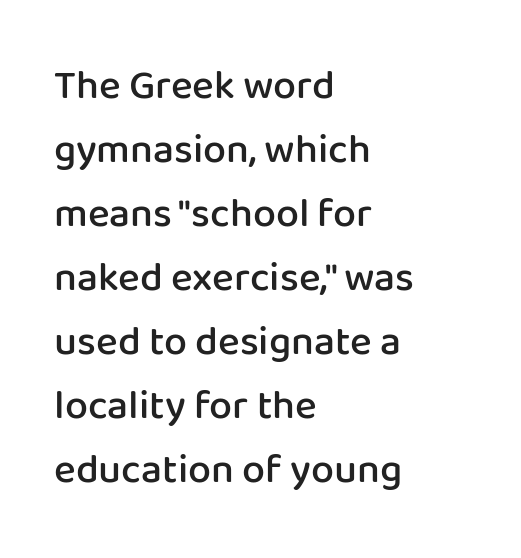
{"serif": "no", "italic": "no", "bold": "semi", "weight": "semibold", "width": "normal", "stroke_contrast": "low", "x_height": "medium", "monospaced": "no", "underline": "no", "align": "left", "line_spacing": "normal", "line_spacing_ratio": 1.56, "letter_spacing": "normal", "letter_spacing_em": 0.0, "glyph_px": 41}
